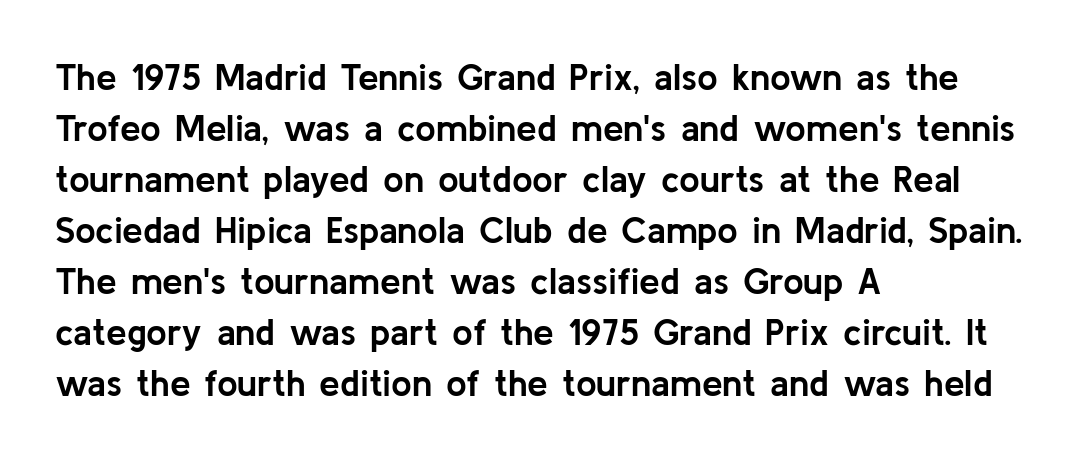
{"serif": "no", "italic": "no", "bold": "yes", "weight": "semibold", "width": "normal", "stroke_contrast": "low", "x_height": "medium", "monospaced": "no", "underline": "no", "align": "left", "line_spacing": "normal", "line_spacing_ratio": 1.38, "letter_spacing": "normal", "letter_spacing_em": 0.0, "glyph_px": 37}
